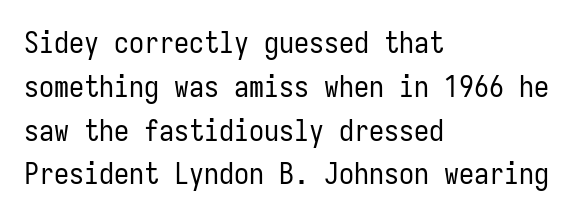
Q: Is the text bold? A: No.
Q: Is the text italic (slanted)? A: No, it is upright.
Q: Is the typeface a serif or a sans-serif typeface? A: Sans-serif.
Q: Is the text underlined? A: No.
Q: How is the paragraph aligned? A: Left-aligned.
Q: Is the spacing between letters normal or unusually wide? A: Normal.
Q: Is the spacing between lines tight, normal or loose? A: Normal.
Q: Width (condensed, normal, or wide)? A: Condensed.
Q: Stroke contrast? A: Low.
Q: x-height? A: Medium.
Q: Monospaced? A: Yes.
